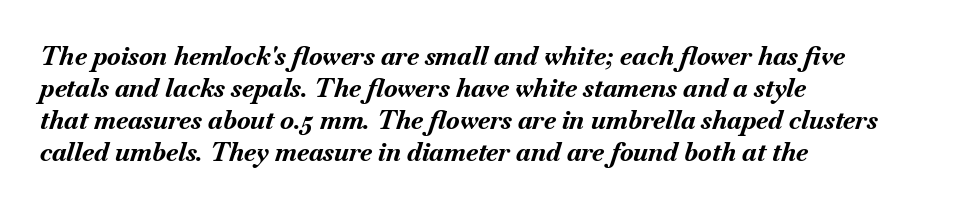
The text block is weighted toward the left margin, trailing off unevenly rightward. Bold? Absolutely — the strokes are thick and heavy. No word sits above an underline. Successive baselines arrive at the customary interval.
